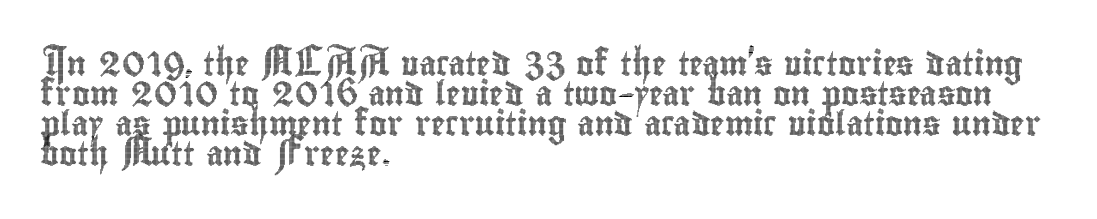
The lines in this sample share a left origin and differ only in where they stop. Tracking here is standard; glyphs follow each other at the usual distance. How would I describe the line gaps? Plain and ordinary. You can tell it's not italic because the verticals are truly vertical.
